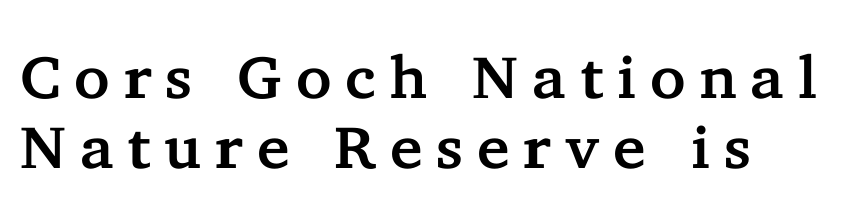
The image shows 60 px serif type, upright; set line spacing 1.17x, unusually wide letter spacing (+0.23 em), not underlined; low stroke contrast and a medium x-height.
